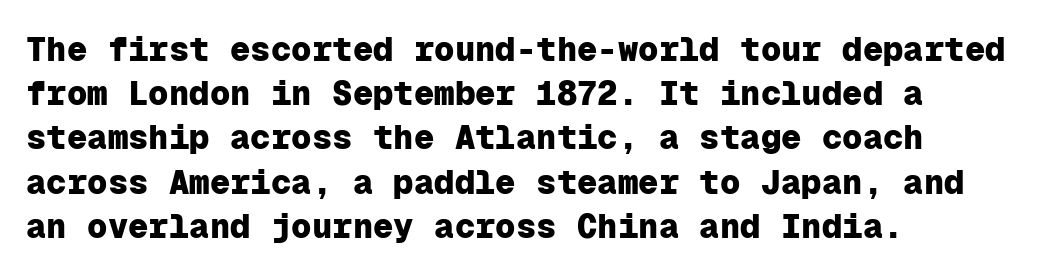
Q: Is the text bold? A: Yes.
Q: Is the text italic (slanted)? A: No, it is upright.
Q: Is the typeface a serif or a sans-serif typeface? A: Sans-serif.
Q: Is the text underlined? A: No.
Q: How is the paragraph aligned? A: Left-aligned.
Q: Is the spacing between letters normal or unusually wide? A: Normal.
Q: Is the spacing between lines tight, normal or loose? A: Normal.
Q: Width (condensed, normal, or wide)? A: Normal.
Q: Stroke contrast? A: Low.
Q: x-height? A: Medium.
Q: Monospaced? A: Yes.
